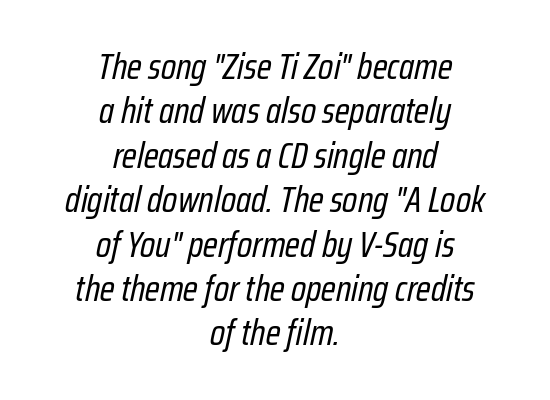
Q: Is the text bold? A: No.
Q: Is the text italic (slanted)? A: Yes, it leans right by about 12 degrees.
Q: Is the text underlined? A: No.
Q: How is the paragraph aligned? A: Centered.
Q: Is the spacing between letters normal or unusually wide? A: Normal.
Q: Width (condensed, normal, or wide)? A: Condensed.
Q: Stroke contrast? A: Low.
Q: x-height? A: Medium.
Q: Monospaced? A: No.
